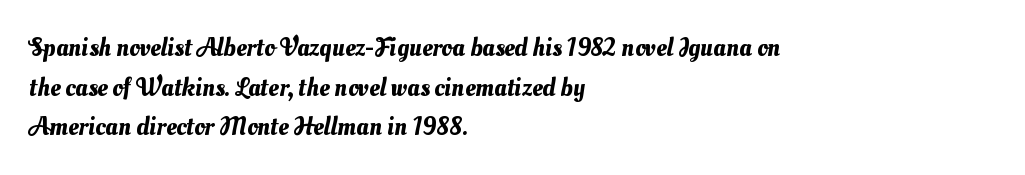
{"underline": "no", "align": "left", "line_spacing": "normal", "line_spacing_ratio": 1.52, "letter_spacing": "normal", "letter_spacing_em": 0.0, "glyph_px": 26}
